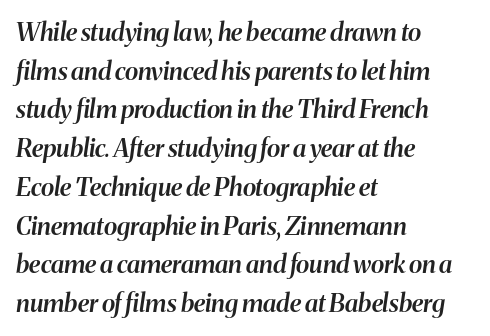
Q: Is the text bold? A: Semi-bold.
Q: Is the text italic (slanted)? A: Yes, it leans right by about 8 degrees.
Q: Is the text underlined? A: No.
Q: How is the paragraph aligned? A: Left-aligned.
Q: Is the spacing between letters normal or unusually wide? A: Normal.
Q: Is the spacing between lines tight, normal or loose? A: Normal.
